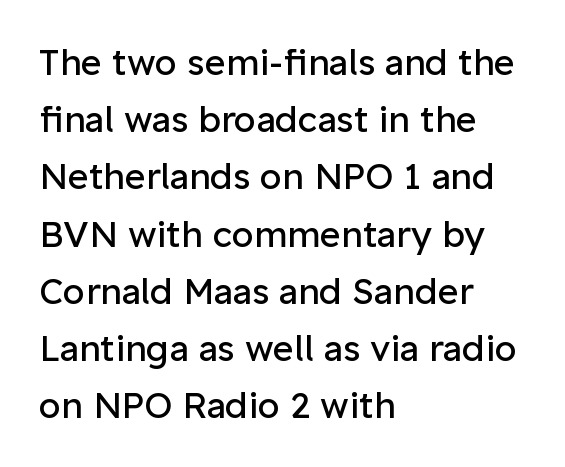
Q: Is the text bold? A: No.
Q: Is the text italic (slanted)? A: No, it is upright.
Q: Is the typeface a serif or a sans-serif typeface? A: Sans-serif.
Q: Is the text underlined? A: No.
Q: How is the paragraph aligned? A: Left-aligned.
Q: Is the spacing between letters normal or unusually wide? A: Normal.
Q: Is the spacing between lines tight, normal or loose? A: Normal.
Q: Width (condensed, normal, or wide)? A: Normal.
Q: Stroke contrast? A: Low.
Q: x-height? A: Medium.
Q: Monospaced? A: No.
